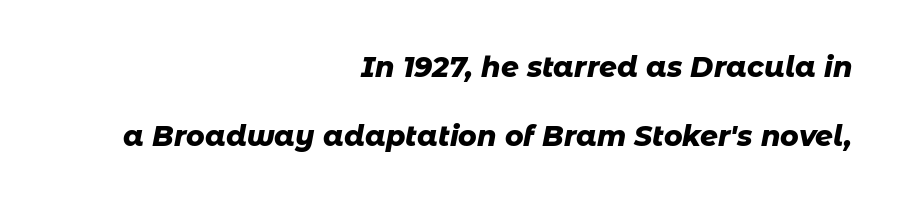
Q: Is the text bold? A: Yes.
Q: Is the text italic (slanted)? A: Yes, it leans right by about 11 degrees.
Q: Is the text underlined? A: No.
Q: How is the paragraph aligned? A: Right-aligned.
Q: Is the spacing between letters normal or unusually wide? A: Normal.
Q: Is the spacing between lines tight, normal or loose? A: Loose.
Q: Width (condensed, normal, or wide)? A: Normal.
Q: Stroke contrast? A: Low.
Q: x-height? A: Medium.
Q: Monospaced? A: No.
